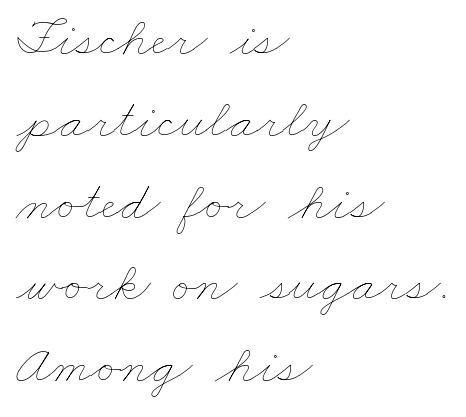
{"bold": "no", "weight": "thin", "width": "wide", "stroke_contrast": "low", "x_height": "small", "monospaced": "no", "underline": "no", "align": "left", "line_spacing": "normal", "line_spacing_ratio": 1.46, "letter_spacing": "normal", "letter_spacing_em": 0.0, "glyph_px": 56}
